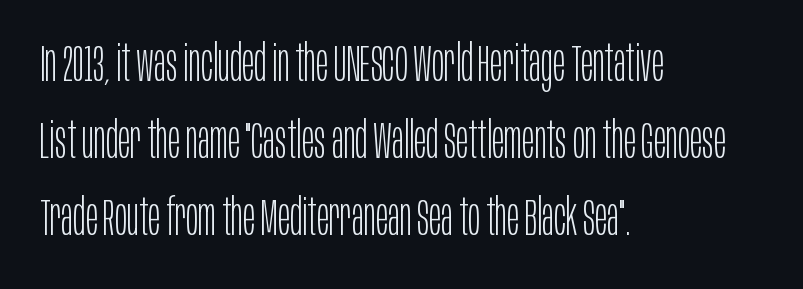
The compositor pushed each line to the left boundary. Characters follow at the spacing the type designer built in. Has an underline been added? It has not. Is this a fixed-width face? No — the glyphs have proportional, varying widths. The passage shown is not bold in any degree. This block has exactly the height ordinary leading produces.
